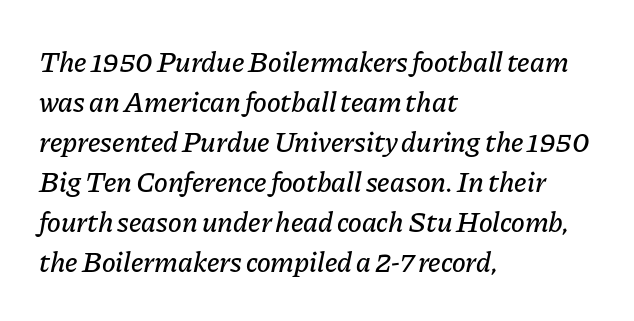
Q: Is the text italic (slanted)? A: Yes, it leans right by about 11 degrees.
Q: Is the text underlined? A: No.
Q: How is the paragraph aligned? A: Left-aligned.
Q: Is the spacing between letters normal or unusually wide? A: Normal.
Q: Is the spacing between lines tight, normal or loose? A: Normal.
Q: Width (condensed, normal, or wide)? A: Normal.
Q: Stroke contrast? A: Low.
Q: x-height? A: Medium.
Q: Monospaced? A: No.
